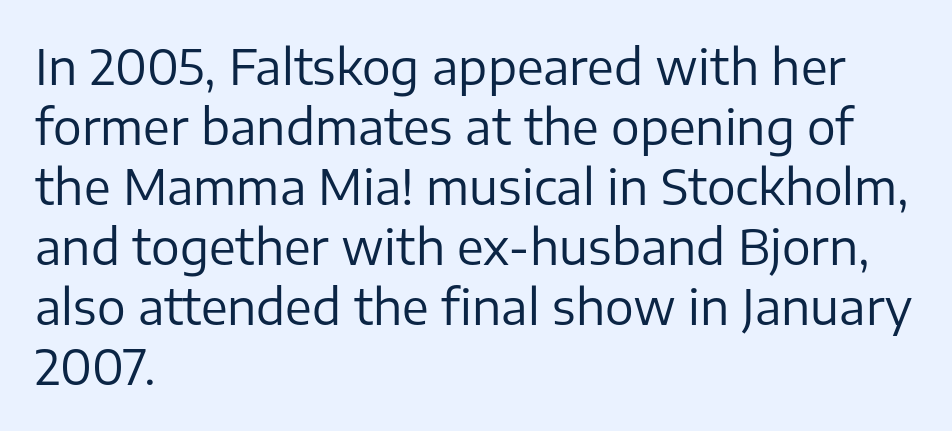
Proportional: the letters do not fall into vertical columns. This sample uses plain, unmodified letter spacing. The block of text has a typical density, with ordinary space between rows. This is sans-serif lettering, the kind often seen on screens and signage. Is there any slant? The stems are plumb. Lines of text with bare space underneath.
